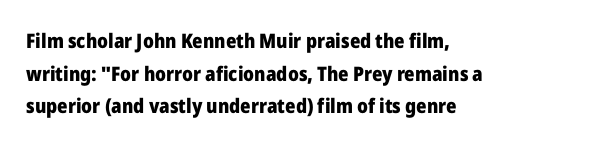
The words here are not underlined. Regular leading. These lines stack with their left ends in a neat column. Italic: no, the glyphs are upright roman. These lines keep a tight, regular rhythm from letter to letter. Weight: bold.
